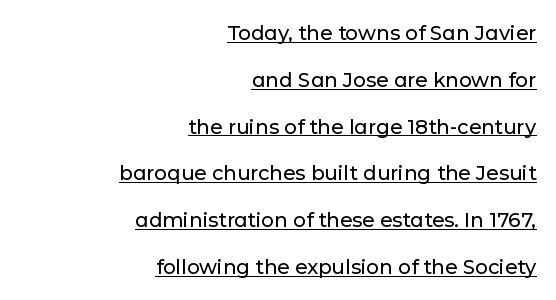
{"italic": "no", "underline": "yes", "align": "right", "line_spacing": "loose", "line_spacing_ratio": 2.34, "letter_spacing": "normal", "letter_spacing_em": 0.0, "glyph_px": 20}
